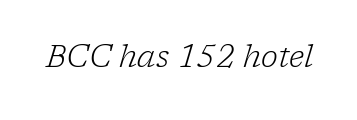
Q: Is the text bold? A: No.
Q: Is the text italic (slanted)? A: Yes, it leans right by about 17 degrees.
Q: Is the typeface a serif or a sans-serif typeface? A: Serif.
Q: Is the text underlined? A: No.
Q: Is the spacing between letters normal or unusually wide? A: Normal.
Q: Width (condensed, normal, or wide)? A: Normal.
Q: Stroke contrast? A: Low.
Q: x-height? A: Medium.
Q: Monospaced? A: No.
